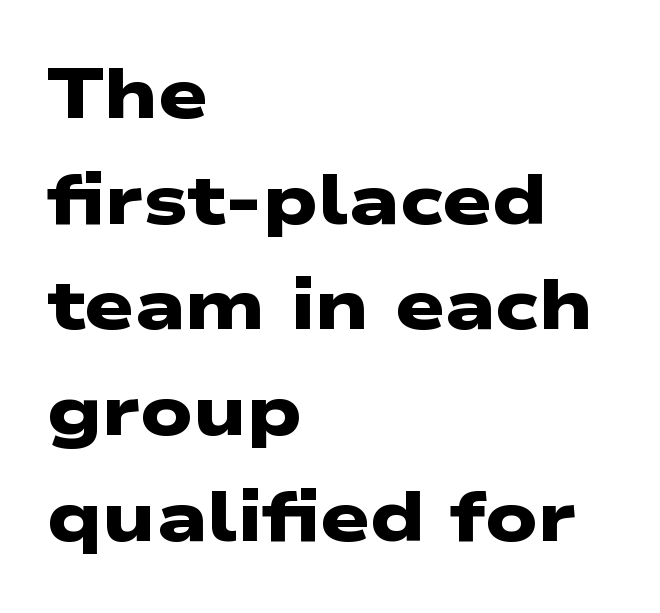
The image shows 70 px heavy, wide sans-serif type; set left-aligned, normal line spacing (1.51x), normal letter spacing, not underlined; low stroke contrast and a medium x-height.
